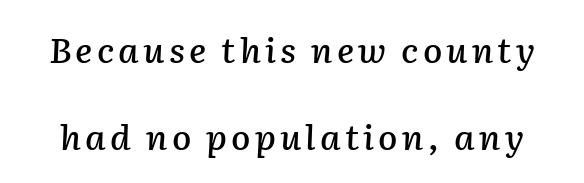
Q: Is the text italic (slanted)? A: Yes, it leans right by about 2 degrees.
Q: Is the text underlined? A: No.
Q: Is the spacing between lines tight, normal or loose? A: Loose.
Q: Width (condensed, normal, or wide)? A: Normal.
Q: Stroke contrast? A: Low.
Q: x-height? A: Medium.
Q: Monospaced? A: No.
